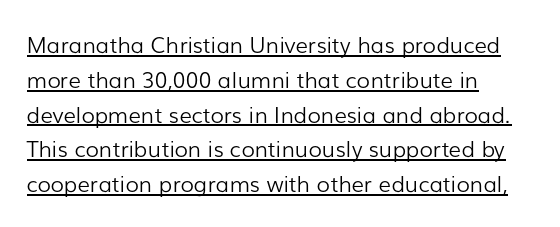
The image shows 22 px text type, upright; set left-aligned, normal line spacing (1.58x), normal letter spacing, underlined.
